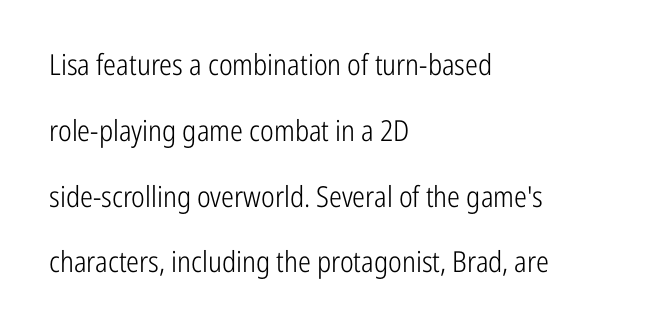
The passage shown is not bold in any degree. The specimen reads as upright at a glance. Type without underlining. Baseline-to-baseline distance is far greater than the letter height. The face used here is proportionally spaced, like ordinary book or web type.
